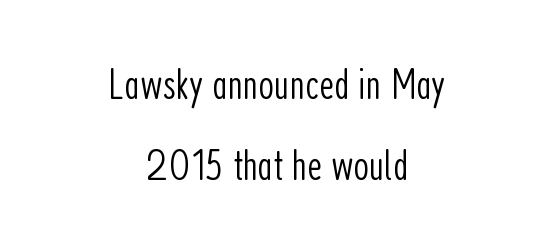
The image shows 45 px light, condensed sans-serif type, upright; set centered, line spacing 1.8x, normal letter spacing, not underlined; low stroke contrast and a medium x-height.
